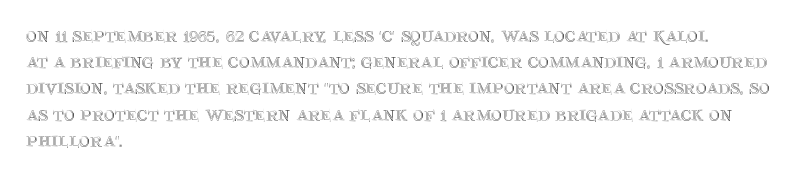
A typesetter would call this leading conventional body-copy spacing. Upright lettering throughout. This rendering uses left alignment, leaving the right contour irregular. The letterforms sit shoulder to shoulder at normal distance. Decoration check: the copy has no underline.
